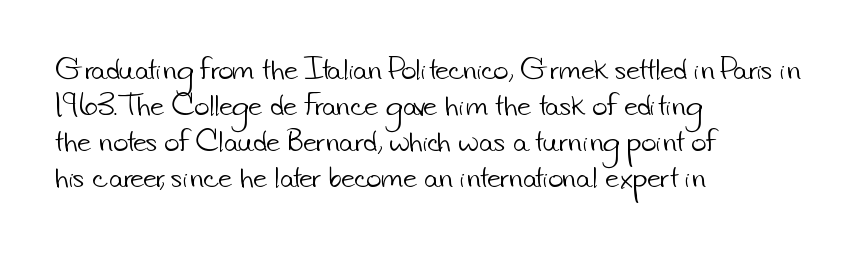
Q: Is the text bold? A: No.
Q: Is the text underlined? A: No.
Q: How is the paragraph aligned? A: Left-aligned.
Q: Is the spacing between letters normal or unusually wide? A: Normal.
Q: Is the spacing between lines tight, normal or loose? A: Normal.
